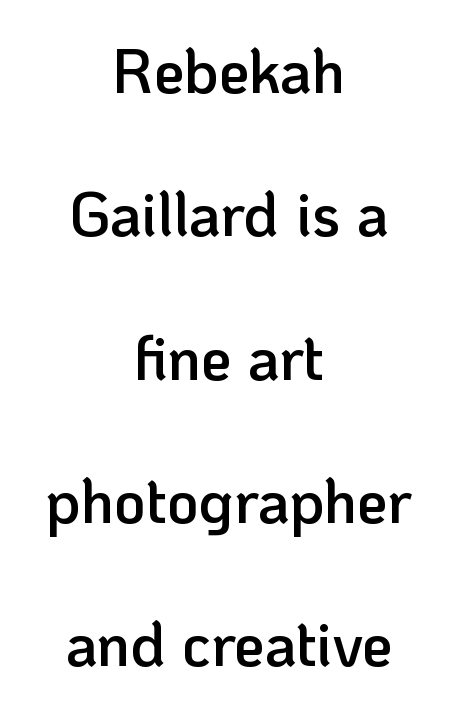
Unlike italic type, these characters show no tilt at all. Proportional: the letters do not fall into vertical columns. Examine the stroke ends and you'll find no serifs. The space between consecutive lines is lavish. What stands out about the letter spacing? Nothing — it is the standard amount.
